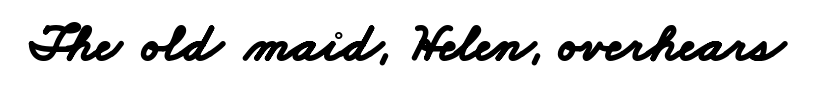
Compared with typical body copy, the letter spacing here is the same. These words are printed bold, with thick strokes throughout. Is this a sans? Yes — the strokes have no serifs. Is this a fixed-width face? No — the glyphs have proportional, varying widths. Anything drawn beneath the words? Only blank space.
